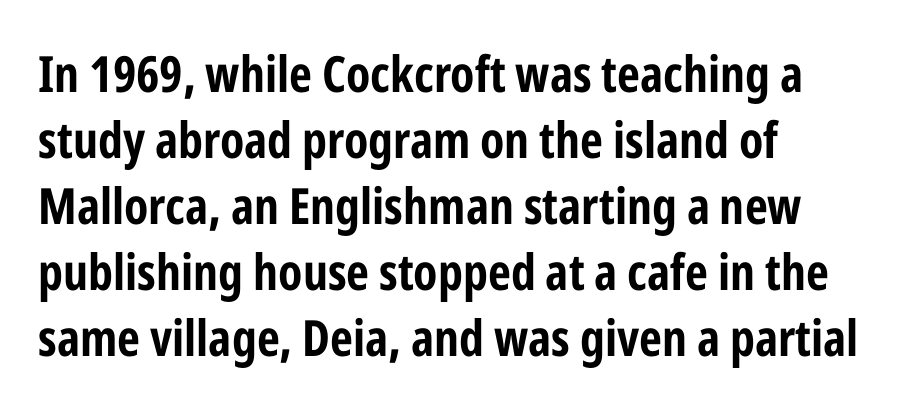
These lines stack with their left ends in a neat column. Does the weight exceed regular? Yes, all the way to bold. Note: no serifs on the glyphs. Decoration check: the copy has no underline. The letterforms sit shoulder to shoulder at normal distance. How would I describe the line gaps? Plain and ordinary.
